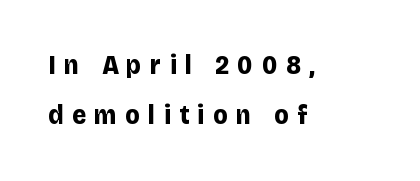
The gaps between neighbouring characters are conspicuously large. Strong, thick strokes mark this as bold type. Quick note: underline off. Which margin do the lines hug? The left one — the right edge is uneven. Style check: upright.
